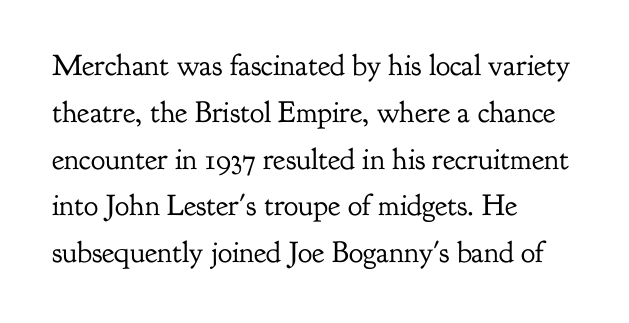
Q: Is the text bold? A: No.
Q: Is the text italic (slanted)? A: No, it is upright.
Q: Is the typeface a serif or a sans-serif typeface? A: Serif.
Q: Is the text underlined? A: No.
Q: How is the paragraph aligned? A: Left-aligned.
Q: Is the spacing between letters normal or unusually wide? A: Normal.
Q: Is the spacing between lines tight, normal or loose? A: Normal.
Q: Width (condensed, normal, or wide)? A: Normal.
Q: Stroke contrast? A: Low.
Q: x-height? A: Small.
Q: Monospaced? A: No.
